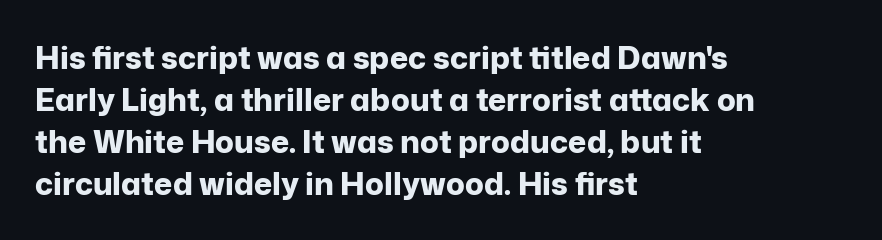
The area under the type is left untouched. Students, observe: this is what conventionally led text looks like. The letters advance in unequal steps, a hallmark of proportional type. Typesetter's note: full bold, strokes at maximum text heaviness. Nope, no serifs anywhere on these letters.
